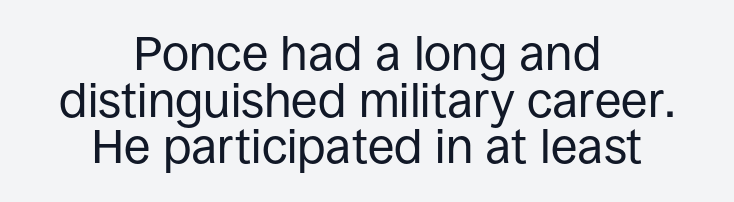
The image shows 48 px regular-weight sans-serif type, upright; set centered, tight line spacing (0.97x), normal letter spacing, not underlined; low stroke contrast and a large x-height.
